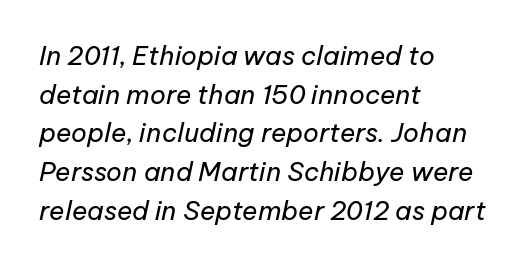
{"italic": "yes", "lean": "right", "slant_degrees": 12, "bold": "no", "underline": "no", "align": "left", "line_spacing": "normal", "line_spacing_ratio": 1.49, "letter_spacing": "normal", "letter_spacing_em": 0.0, "glyph_px": 26}
